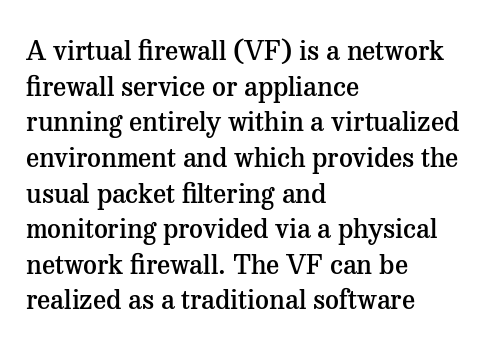
{"italic": "no", "bold": "semi", "underline": "no", "align": "left", "line_spacing": "normal", "line_spacing_ratio": 1.32, "letter_spacing": "normal", "letter_spacing_em": 0.0, "glyph_px": 27}
